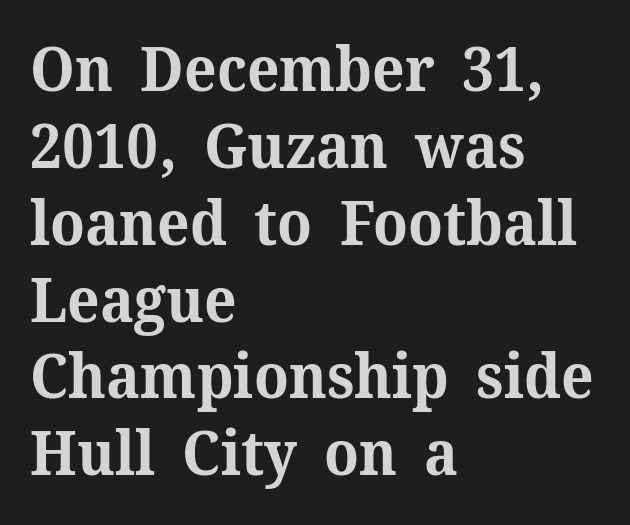
The image shows 61 px bold serif type, upright; set left-aligned, normal line spacing (1.26x), normal letter spacing, not underlined; medium stroke contrast and a medium x-height.
